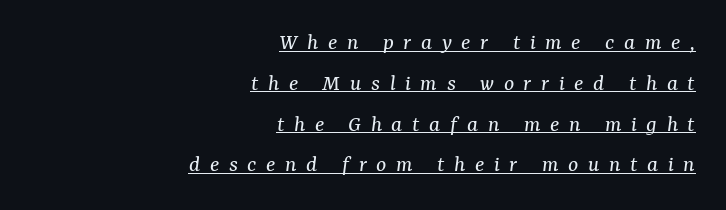
The image shows 24 px text type, italic (leaning right); set right-aligned, normal line spacing (1.7x), unusually wide letter spacing (+0.4 em), underlined.
